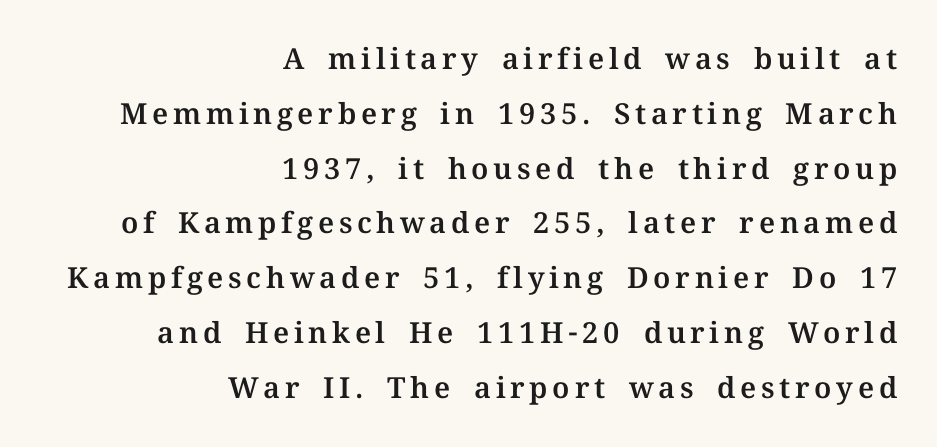
{"serif": "yes", "italic": "no", "width": "normal", "stroke_contrast": "medium", "x_height": "medium", "monospaced": "no", "underline": "no", "align": "right", "line_spacing_ratio": 1.89, "glyph_px": 29}
